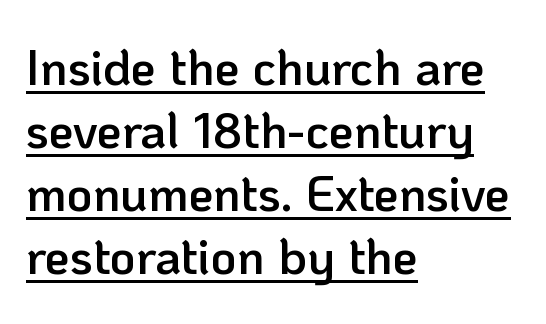
The passage is arranged the way most books set body copy — flush left. Is this a fixed-width face? No — the glyphs have proportional, varying widths. Set as a demibold, roughly 600 on the weight scale. The space between consecutive lines is moderate. Descenders here cross a horizontal rule under the line.
